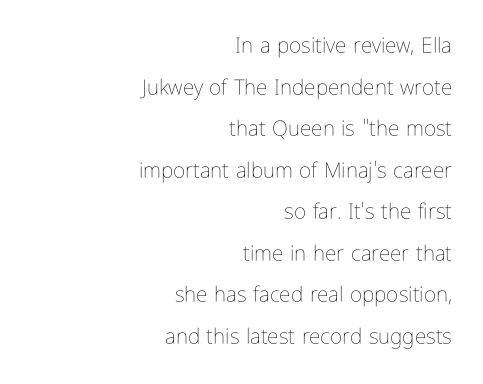
The image shows 21 px text type, upright; set right-aligned, loose line spacing (1.98x), normal letter spacing, not underlined.
